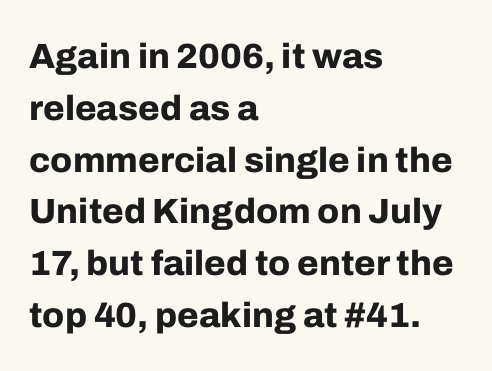
Q: Is the text bold? A: Yes.
Q: Is the text italic (slanted)? A: No, it is upright.
Q: Is the typeface a serif or a sans-serif typeface? A: Sans-serif.
Q: Is the text underlined? A: No.
Q: How is the paragraph aligned? A: Left-aligned.
Q: Is the spacing between letters normal or unusually wide? A: Normal.
Q: Is the spacing between lines tight, normal or loose? A: Normal.
Q: Width (condensed, normal, or wide)? A: Normal.
Q: Stroke contrast? A: Low.
Q: x-height? A: Medium.
Q: Monospaced? A: No.
